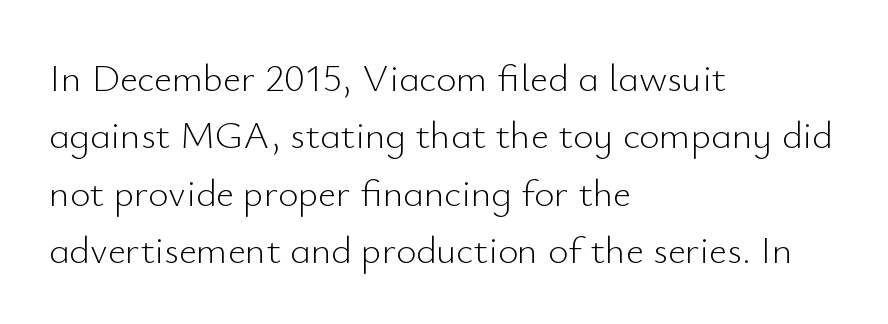
Q: Is the text bold? A: No.
Q: Is the text italic (slanted)? A: No, it is upright.
Q: Is the typeface a serif or a sans-serif typeface? A: Sans-serif.
Q: Is the text underlined? A: No.
Q: How is the paragraph aligned? A: Left-aligned.
Q: Is the spacing between letters normal or unusually wide? A: Normal.
Q: Is the spacing between lines tight, normal or loose? A: Normal.
Q: Width (condensed, normal, or wide)? A: Normal.
Q: Stroke contrast? A: Low.
Q: x-height? A: Small.
Q: Monospaced? A: No.
